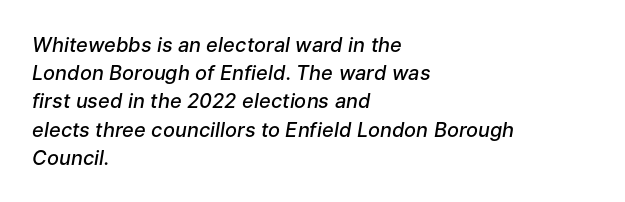
Q: Is the text bold? A: Semi-bold.
Q: Is the text italic (slanted)? A: Yes, it leans right by about 9 degrees.
Q: Is the text underlined? A: No.
Q: How is the paragraph aligned? A: Left-aligned.
Q: Is the spacing between letters normal or unusually wide? A: Normal.
Q: Is the spacing between lines tight, normal or loose? A: Normal.
